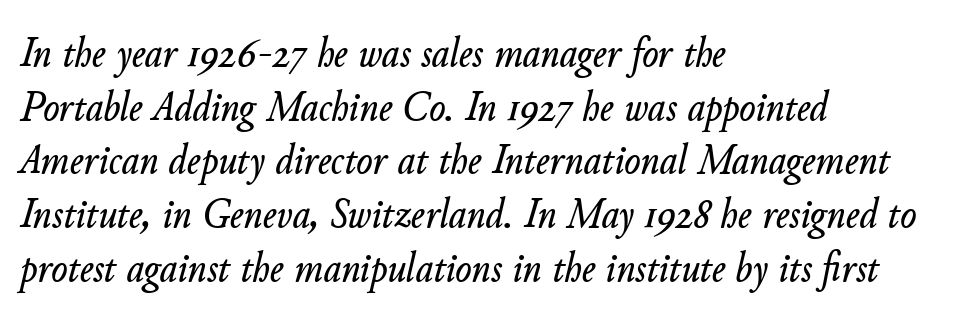
The image shows 43 px text type, italic (leaning right); set left-aligned, normal line spacing (1.25x), normal letter spacing, not underlined; low stroke contrast and a small x-height.
